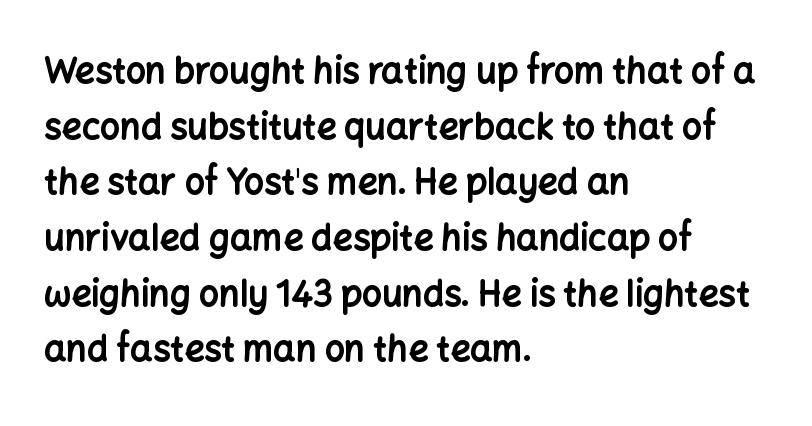
The image shows 35 px bold sans-serif type, upright; set left-aligned, normal line spacing (1.59x), normal letter spacing, not underlined; low stroke contrast and a medium x-height.
